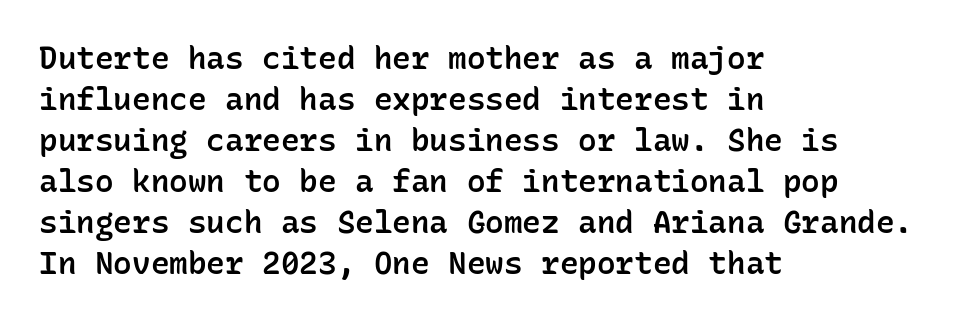
{"serif": "no", "italic": "no", "bold": "semi", "weight": "semibold", "width": "normal", "stroke_contrast": "low", "x_height": "medium", "monospaced": "yes", "underline": "no", "align": "left", "line_spacing": "normal", "line_spacing_ratio": 1.32, "letter_spacing": "normal", "letter_spacing_em": 0.0, "glyph_px": 31}
